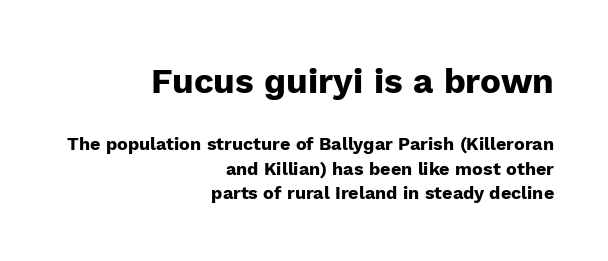
Q: Is the text bold? A: Yes.
Q: Is the text italic (slanted)? A: No, it is upright.
Q: Is the typeface a serif or a sans-serif typeface? A: Sans-serif.
Q: Is the text underlined? A: No.
Q: How is the paragraph aligned? A: Right-aligned.
Q: Is the spacing between letters normal or unusually wide? A: Normal.
Q: Is the spacing between lines tight, normal or loose? A: Normal.
Q: Which block of text is set in a larger size, the first (top) or the second (bottom)? A: The first (top) one.
Q: Width (condensed, normal, or wide)? A: Normal.
Q: Stroke contrast? A: Low.
Q: x-height? A: Medium.
Q: Monospaced? A: No.
